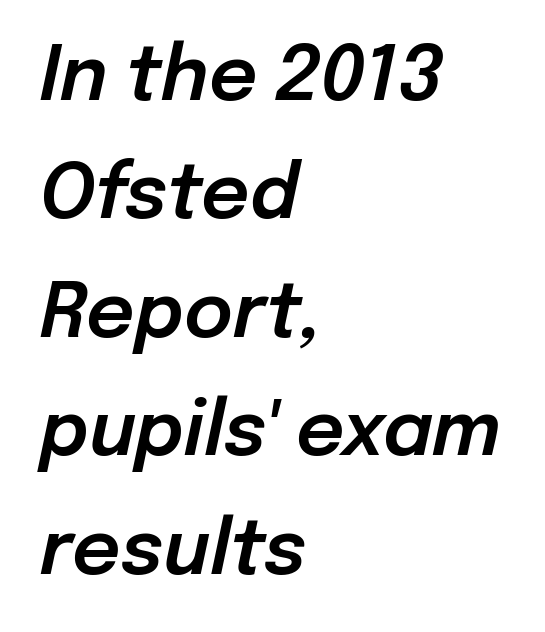
The line texture is even and compact thanks to regular tracking. The font's italic variant was chosen for this text. A typesetter would call this proportional, since set widths differ per character. Honestly, there is no underline to notice here at all.
